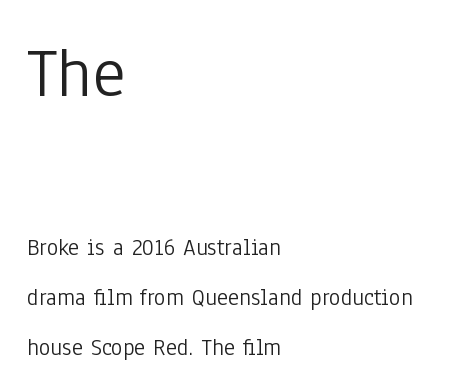
The image shows 71 px light, condensed sans-serif type, upright; set left-aligned, loose line spacing (2.08x), normal letter spacing, not underlined; the first (top) block is 2.96x larger; low stroke contrast and a medium x-height.
